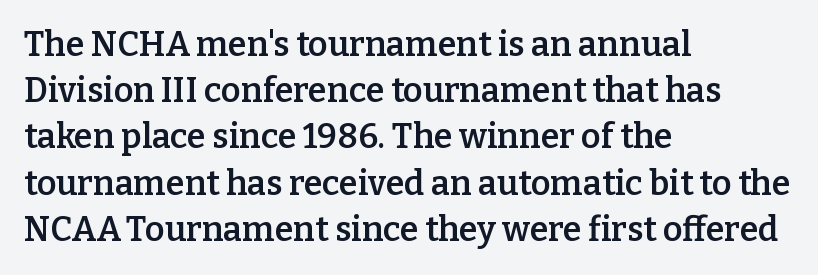
Does the copy run flush right? No — it runs flush left. Notice how the stems are strictly vertical — no italics here. Vertical spacing — default. Unlike a clean sans, this face finishes its strokes with serifs. Lines of text with bare space underneath. Varying glyph widths throughout — classic text-font behaviour.
